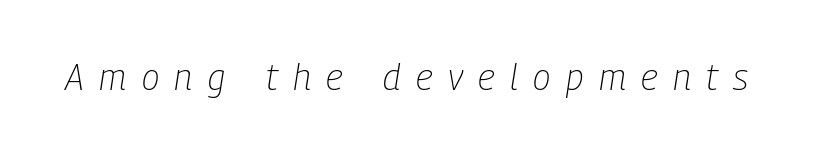
{"italic": "yes", "lean": "right", "slant_degrees": 9, "bold": "no", "weight": "light", "width": "condensed", "stroke_contrast": "low", "x_height": "medium", "monospaced": "no", "underline": "no", "letter_spacing": "wide", "letter_spacing_em": 0.43, "glyph_px": 36}
